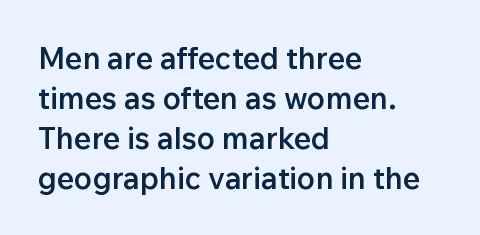
The image shows 30 px semibold sans-serif type, upright; set left-aligned, normal line spacing (1.33x), normal letter spacing, not underlined; low stroke contrast and a medium x-height.
